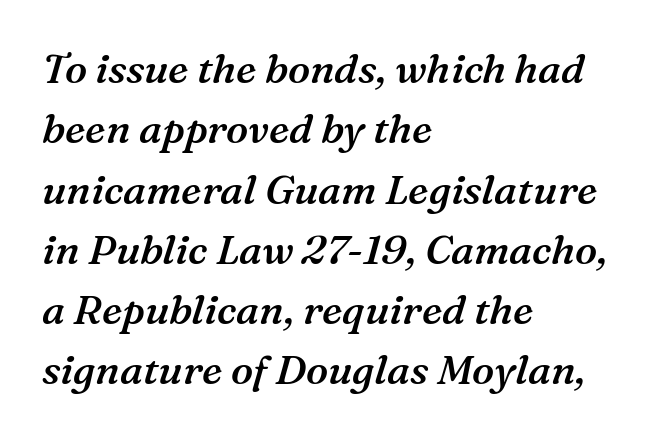
Q: Is the text bold? A: Semi-bold.
Q: Is the text italic (slanted)? A: Yes, it leans right by about 16 degrees.
Q: Is the typeface a serif or a sans-serif typeface? A: Serif.
Q: Is the text underlined? A: No.
Q: How is the paragraph aligned? A: Left-aligned.
Q: Is the spacing between letters normal or unusually wide? A: Normal.
Q: Is the spacing between lines tight, normal or loose? A: Normal.
Q: Width (condensed, normal, or wide)? A: Normal.
Q: Stroke contrast? A: Medium.
Q: x-height? A: Medium.
Q: Monospaced? A: No.
